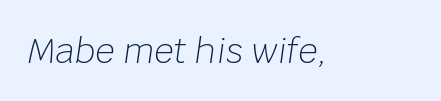
The image shows 34 px light type, italic (leaning right); set normal letter spacing, not underlined; low stroke contrast and a large x-height.
